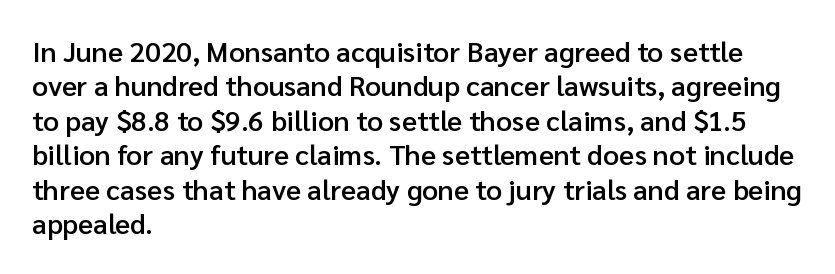
Descender tails drop into unmarked territory. The letters advance in unequal steps, a hallmark of proportional type. The passage is arranged the way most books set body copy — flush left. Are there feet on the stems? There aren't — it's a sans. Here the glyphs are tracked normally, forming tight word shapes. The lettering holds an erect, upright posture throughout.
